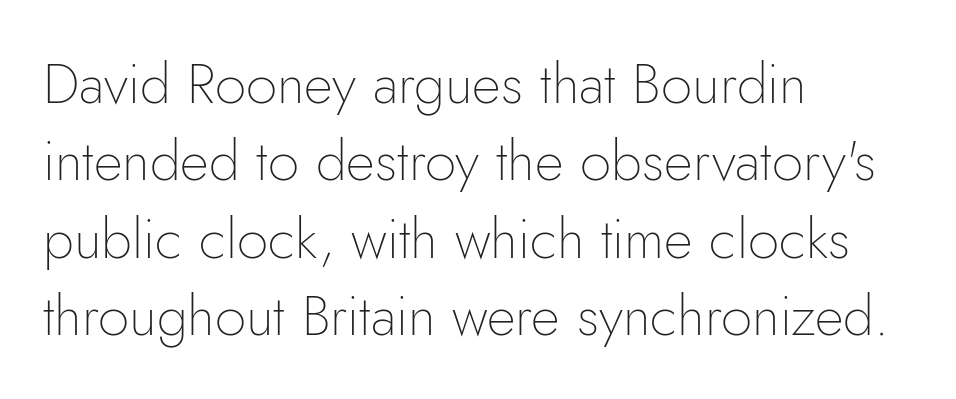
Q: Is the text bold? A: No.
Q: Is the text italic (slanted)? A: No, it is upright.
Q: Is the typeface a serif or a sans-serif typeface? A: Sans-serif.
Q: Is the text underlined? A: No.
Q: How is the paragraph aligned? A: Left-aligned.
Q: Is the spacing between letters normal or unusually wide? A: Normal.
Q: Is the spacing between lines tight, normal or loose? A: Normal.
Q: Width (condensed, normal, or wide)? A: Normal.
Q: Stroke contrast? A: Low.
Q: x-height? A: Small.
Q: Monospaced? A: No.
